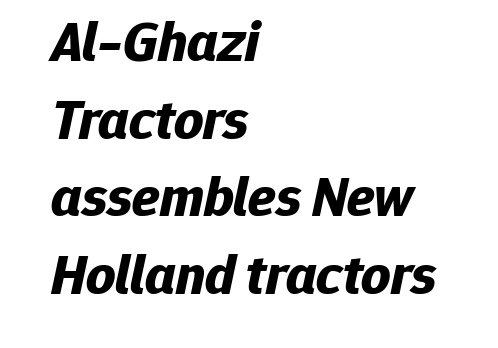
Bare-footed words on every line. Regarding leading, the lines here are spaced in the standard way. As a designer I'd log this as weight 700, bold. It's the slanting kind of type.
